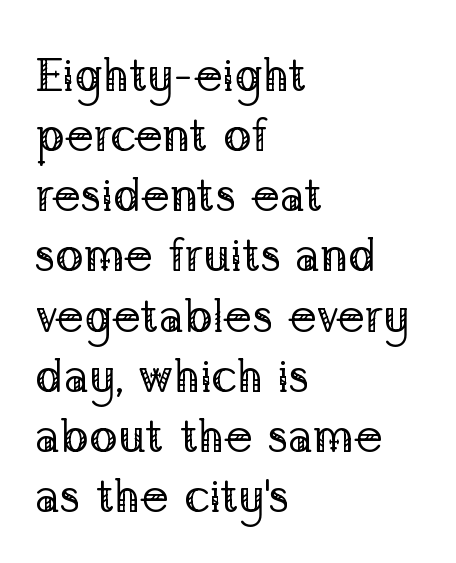
The image shows 47 px regular-weight serif type, upright; set left-aligned, normal line spacing (1.28x), normal letter spacing, not underlined; low stroke contrast and a medium x-height.
